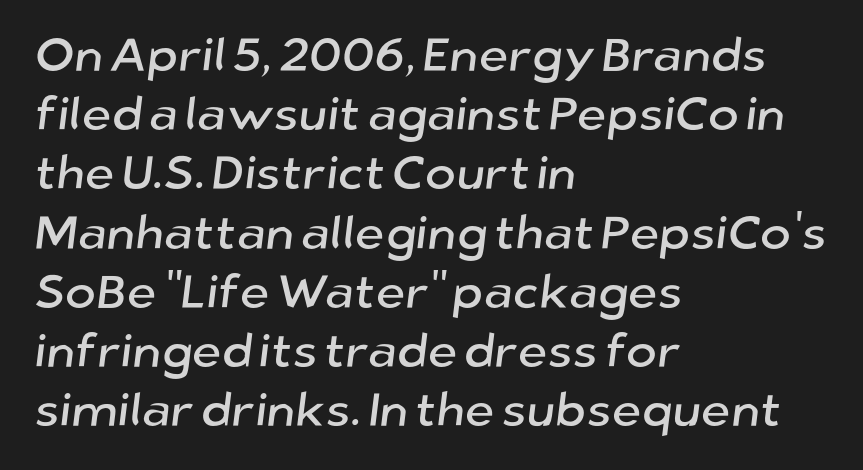
Honestly, the letter spacing is just normal — you wouldn't notice it. Students, observe: this is what conventionally led text looks like. Is this a fixed-width face? No — the glyphs have proportional, varying widths. Nothing sits at the stroke ends, so this counts as sans-serif. The passage is arranged the way most books set body copy — flush left.
